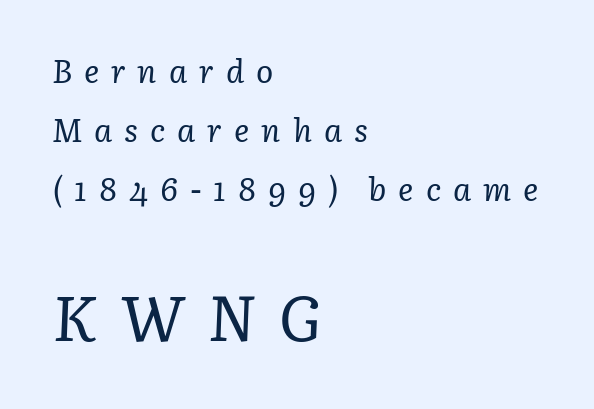
{"serif": "yes", "italic": "yes", "lean": "right", "slant_degrees": 3, "bold": "no", "weight": "regular", "width": "normal", "stroke_contrast": "low", "x_height": "medium", "monospaced": "no", "underline": "no", "align": "left", "line_spacing_ratio": 1.84, "letter_spacing": "wide", "letter_spacing_em": 0.37, "larger_block": "second", "size_ratio": 2.0, "glyph_px": 64}
